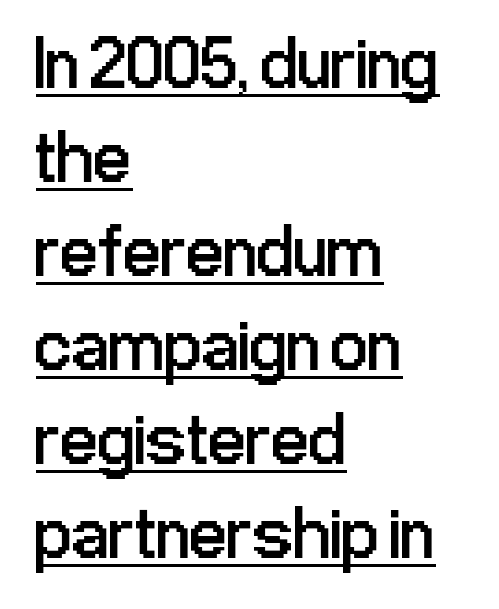
{"serif": "no", "italic": "no", "bold": "no", "weight": "regular", "width": "condensed", "stroke_contrast": "low", "x_height": "medium", "monospaced": "no", "underline": "yes", "align": "left", "line_spacing": "normal", "line_spacing_ratio": 1.27, "letter_spacing": "normal", "letter_spacing_em": 0.0, "glyph_px": 74}
